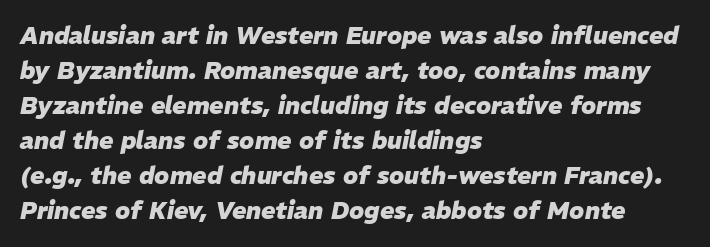
This is heavy type, rendered in bold. Nothing unusual about the tracking: characters are spaced as the font intends. Just letters on the line, the space beneath them empty. Rows of type keep a routine distance in the vertical direction. The setting favours the left margin, as ordinary paragraphs usually do. The typography opts for an oblique posture over an upright one.
